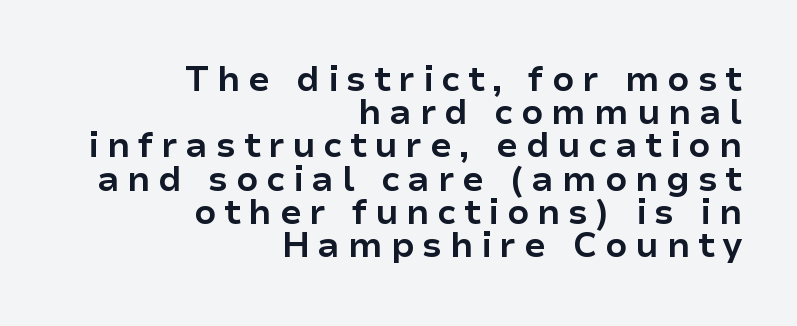
{"serif": "no", "italic": "no", "bold": "yes", "weight": "bold", "width": "normal", "stroke_contrast": "low", "x_height": "medium", "monospaced": "no", "underline": "no", "align": "right", "line_spacing": "tight", "line_spacing_ratio": 0.95, "letter_spacing": "wide", "letter_spacing_em": 0.22, "glyph_px": 35}
